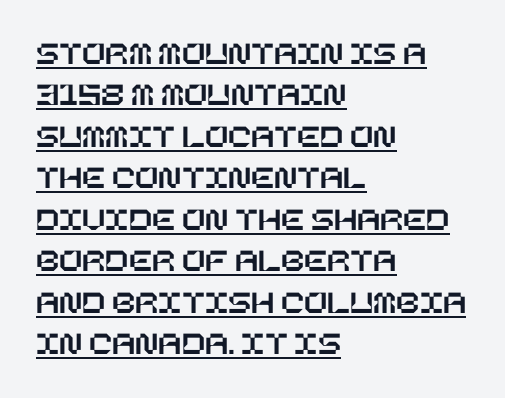
This sample uses plain, unmodified letter spacing. Decoration check: the copy is underlined. Line starts are locked; line ends wander. The type sits square on the baseline with zero lean.
